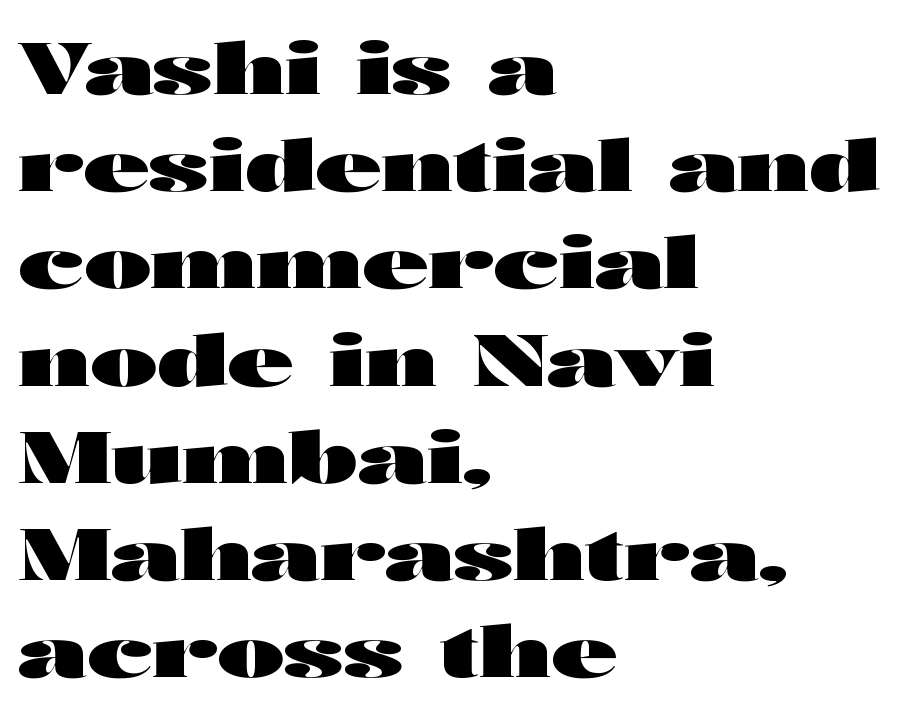
Think of a printed novel: that variable character pitch is what you see here. As a designer I'd log this as weight 700, bold. The font's upright variant was chosen for this text. Leading: standard. Leftover space on each line is placed entirely after the last word.
